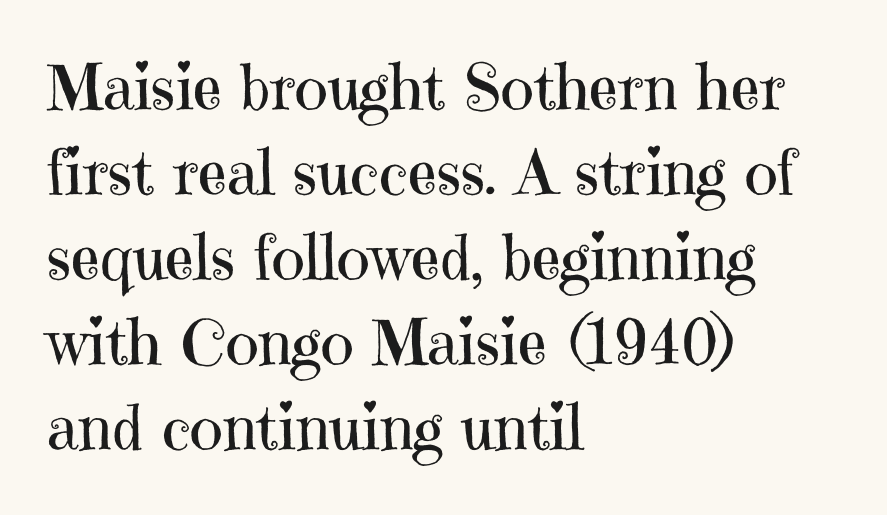
The image shows 63 px regular-weight serif type, upright; set left-aligned, normal line spacing (1.35x), normal letter spacing, not underlined; high stroke contrast and a medium x-height.
